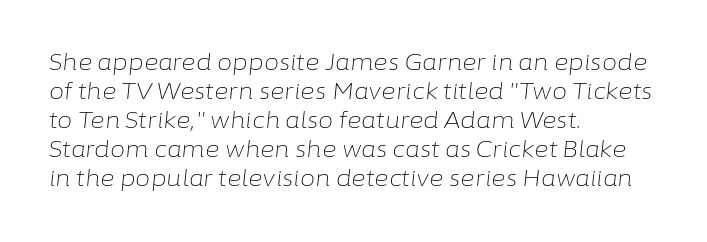
The image shows 22 px text type, italic (leaning right); set left-aligned, normal line spacing (1.32x), normal letter spacing, not underlined.
